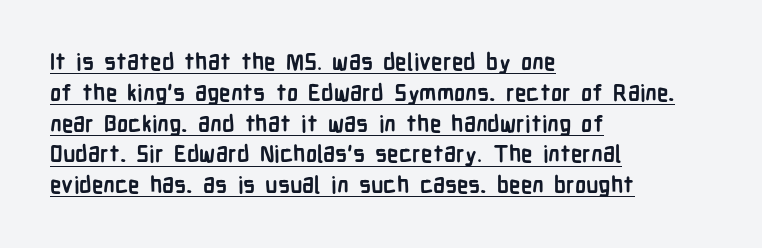
{"italic": "no", "bold": "yes", "underline": "yes", "align": "left", "line_spacing": "normal", "line_spacing_ratio": 1.34, "letter_spacing": "normal", "letter_spacing_em": 0.0, "glyph_px": 23}
